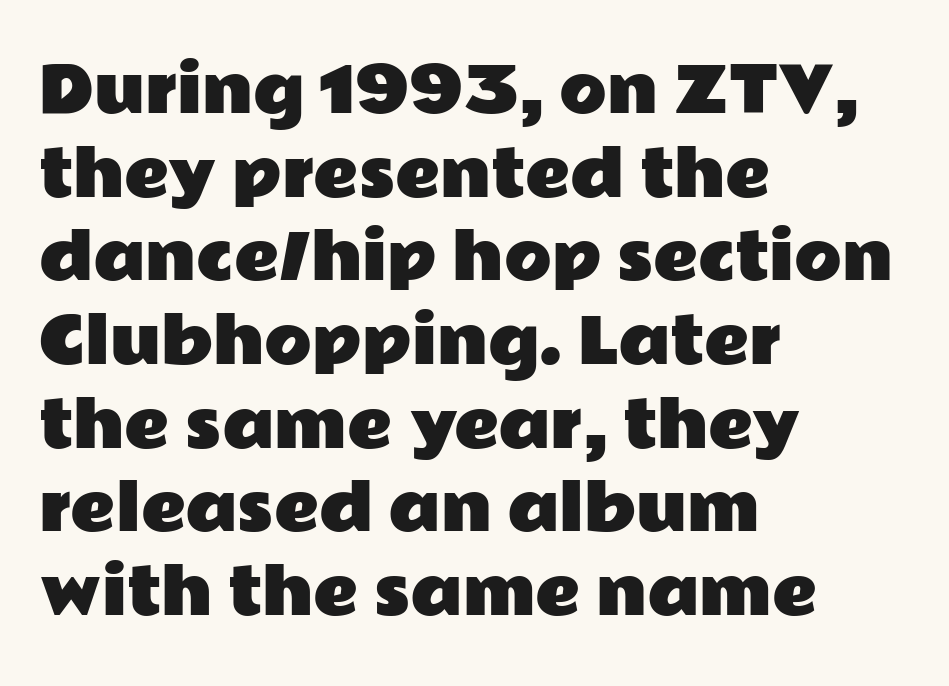
{"serif": "no", "italic": "no", "width": "wide", "stroke_contrast": "low", "x_height": "medium", "monospaced": "no", "underline": "no", "align": "left", "line_spacing": "normal", "line_spacing_ratio": 1.35, "letter_spacing": "normal", "letter_spacing_em": 0.0, "glyph_px": 62}
